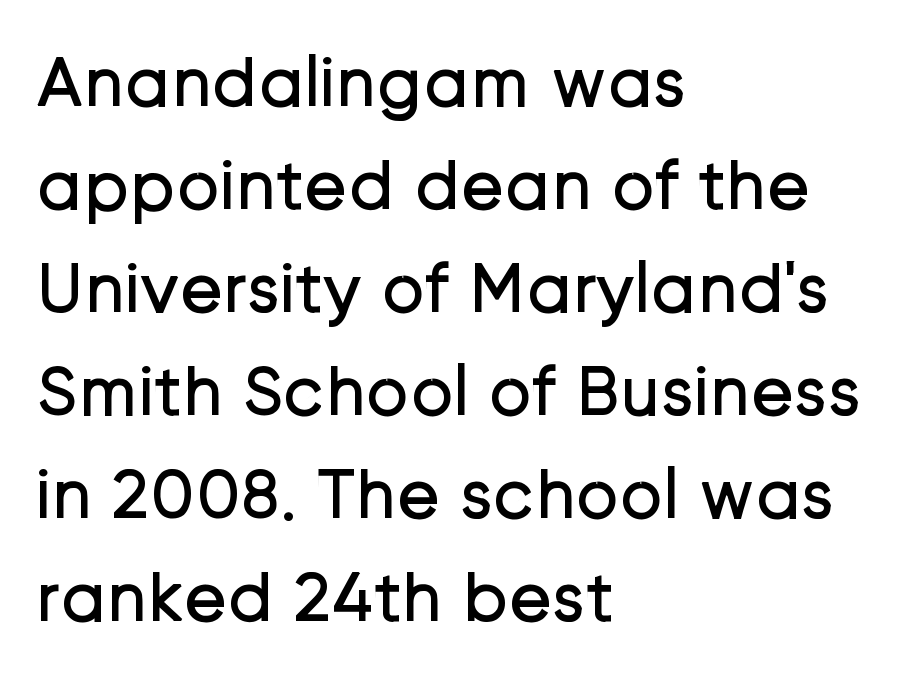
{"serif": "no", "italic": "no", "bold": "no", "weight": "regular", "width": "normal", "stroke_contrast": "low", "x_height": "medium", "monospaced": "no", "underline": "no", "align": "left", "line_spacing": "normal", "line_spacing_ratio": 1.41, "letter_spacing": "normal", "letter_spacing_em": 0.0, "glyph_px": 73}
